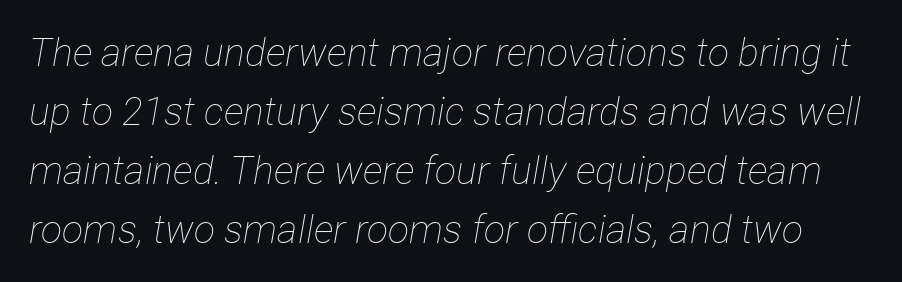
The image shows 39 px thin, condensed type, italic (leaning right); set normal line spacing (1.51x), normal letter spacing, not underlined; low stroke contrast and a medium x-height.
